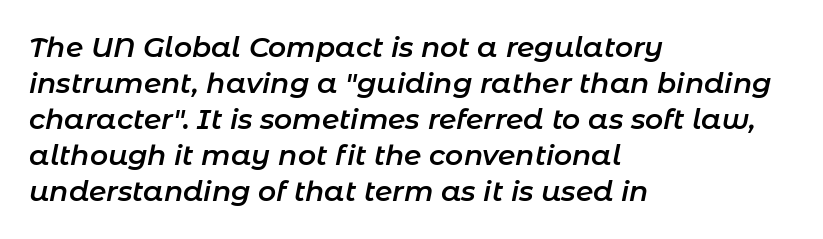
Q: Is the text bold? A: Semi-bold.
Q: Is the text italic (slanted)? A: Yes, it leans right by about 11 degrees.
Q: Is the text underlined? A: No.
Q: How is the paragraph aligned? A: Left-aligned.
Q: Is the spacing between letters normal or unusually wide? A: Normal.
Q: Is the spacing between lines tight, normal or loose? A: Normal.
Q: Width (condensed, normal, or wide)? A: Normal.
Q: Stroke contrast? A: Low.
Q: x-height? A: Medium.
Q: Monospaced? A: No.
